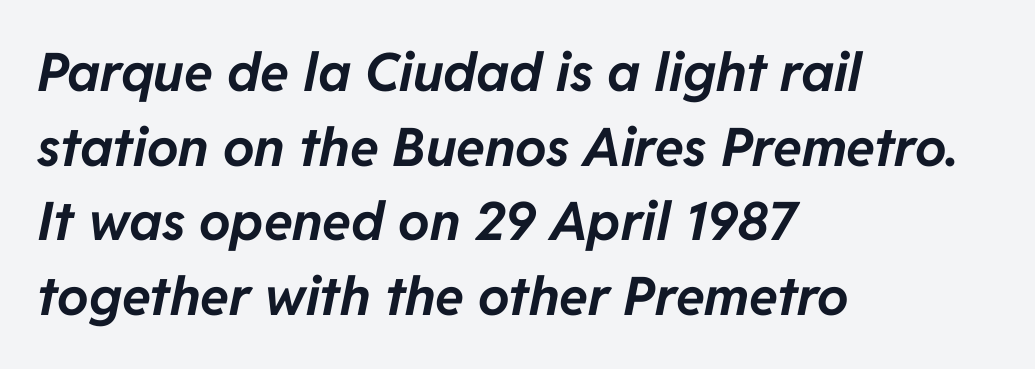
Q: Is the text bold? A: Yes.
Q: Is the text italic (slanted)? A: Yes, it leans right by about 11 degrees.
Q: Is the text underlined? A: No.
Q: How is the paragraph aligned? A: Left-aligned.
Q: Is the spacing between letters normal or unusually wide? A: Normal.
Q: Is the spacing between lines tight, normal or loose? A: Normal.
Q: Width (condensed, normal, or wide)? A: Normal.
Q: Stroke contrast? A: Low.
Q: x-height? A: Medium.
Q: Monospaced? A: No.
